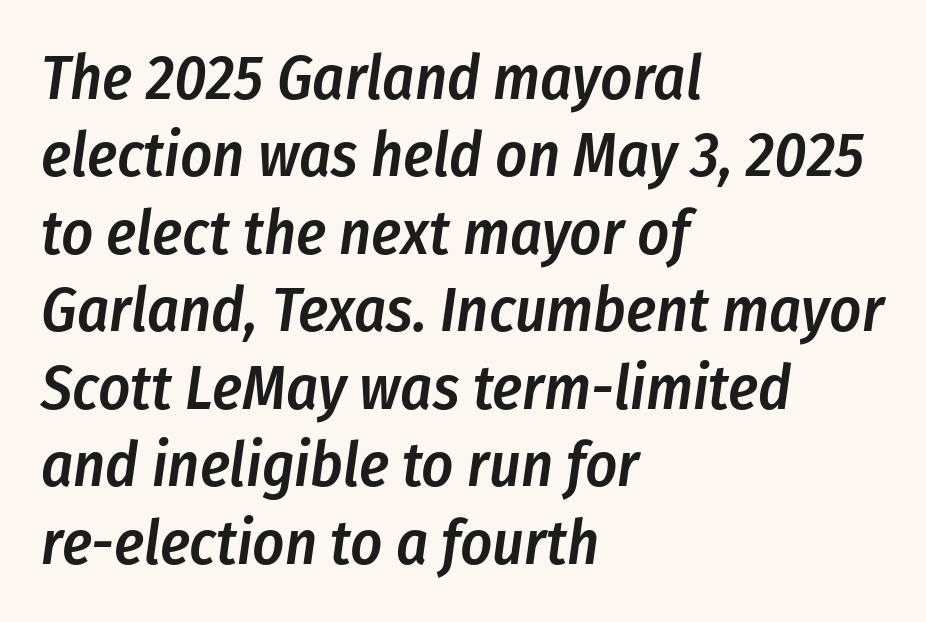
The image shows 62 px semibold, condensed type, italic (leaning right); set left-aligned, normal line spacing (1.25x), normal letter spacing, not underlined; low stroke contrast and a medium x-height.
